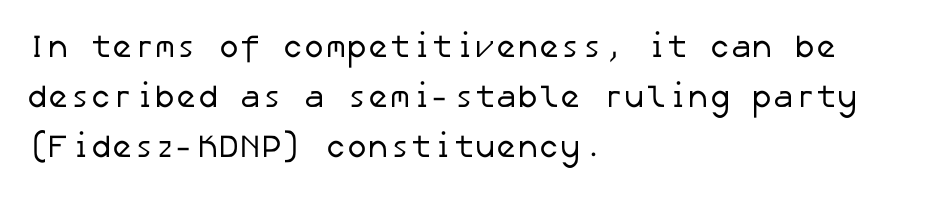
{"serif": "no", "bold": "no", "weight": "regular", "width": "normal", "stroke_contrast": "low", "x_height": "medium", "underline": "no", "align": "left", "line_spacing": "normal", "line_spacing_ratio": 1.57, "letter_spacing": "normal", "letter_spacing_em": 0.0, "glyph_px": 32}
